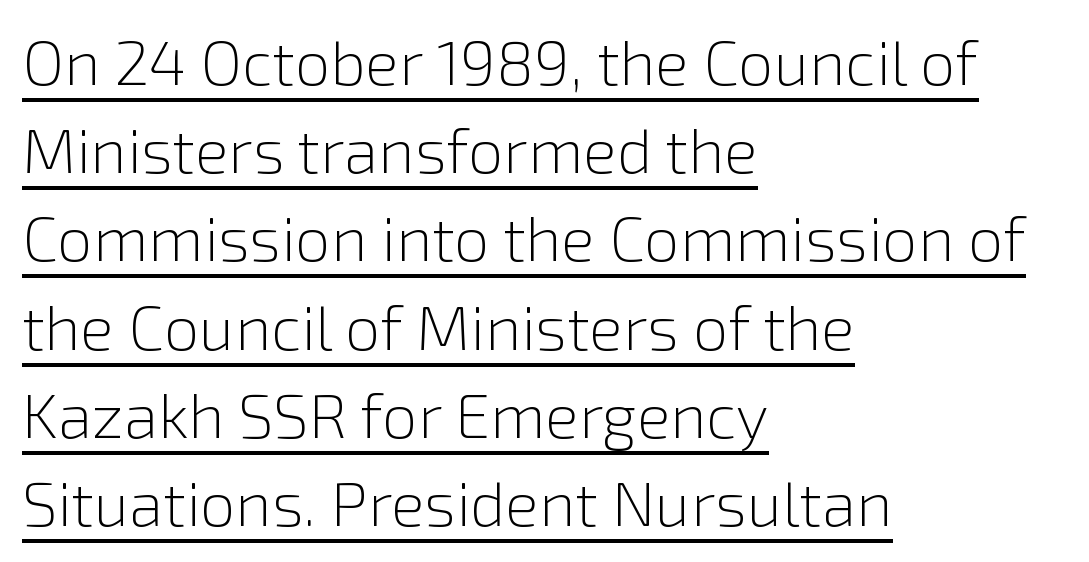
{"serif": "no", "italic": "no", "bold": "no", "weight": "light", "width": "normal", "x_height": "medium", "monospaced": "no", "underline": "yes", "align": "left", "line_spacing": "normal", "line_spacing_ratio": 1.4, "letter_spacing": "normal", "letter_spacing_em": 0.0, "glyph_px": 63}
